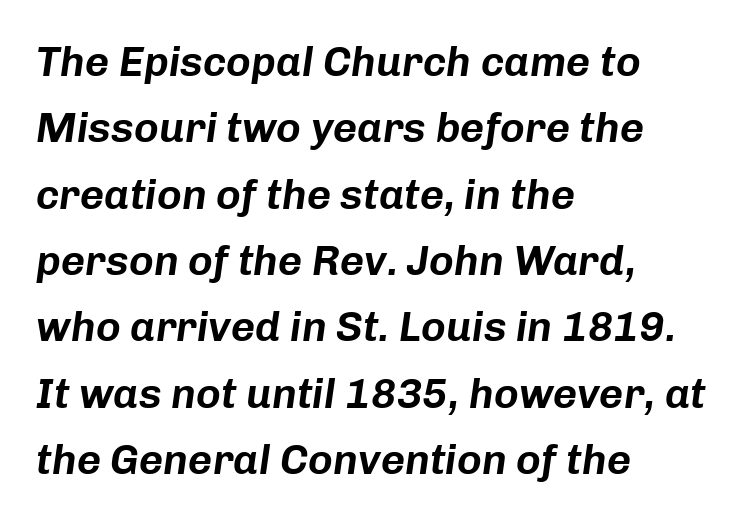
Q: Is the text italic (slanted)? A: Yes, it leans right by about 8 degrees.
Q: Is the text underlined? A: No.
Q: How is the paragraph aligned? A: Left-aligned.
Q: Is the spacing between letters normal or unusually wide? A: Normal.
Q: Is the spacing between lines tight, normal or loose? A: Normal.
Q: Width (condensed, normal, or wide)? A: Normal.
Q: Stroke contrast? A: Low.
Q: x-height? A: Medium.
Q: Monospaced? A: No.
